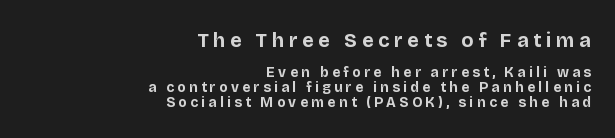
The image shows 20 px bold type, upright; set right-aligned, tight line spacing (1.07x), unusually wide letter spacing (+0.24 em), not underlined; the first (top) block is 1.43x larger.
